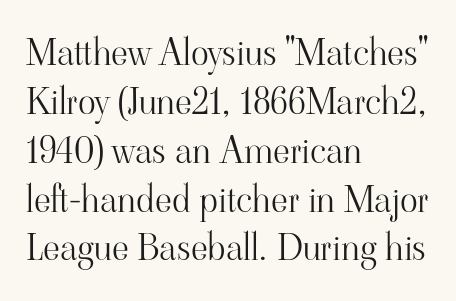
Q: Is the text bold? A: No.
Q: Is the text italic (slanted)? A: No, it is upright.
Q: Is the typeface a serif or a sans-serif typeface? A: Serif.
Q: Is the text underlined? A: No.
Q: How is the paragraph aligned? A: Left-aligned.
Q: Is the spacing between letters normal or unusually wide? A: Normal.
Q: Is the spacing between lines tight, normal or loose? A: Normal.
Q: Width (condensed, normal, or wide)? A: Normal.
Q: Stroke contrast? A: High.
Q: x-height? A: Small.
Q: Monospaced? A: No.
